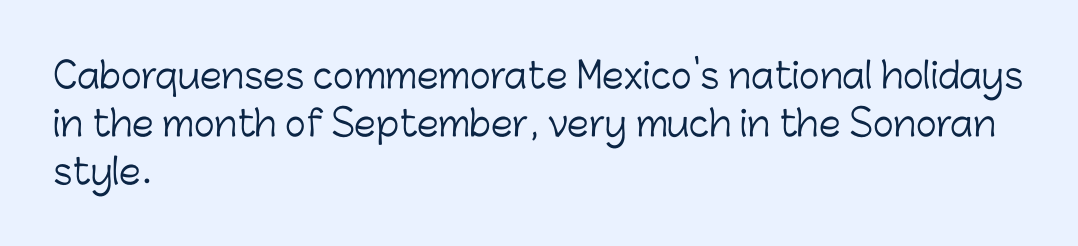
{"serif": "no", "italic": "no", "bold": "no", "weight": "light", "width": "normal", "stroke_contrast": "low", "x_height": "medium", "monospaced": "no", "underline": "no", "align": "left", "line_spacing": "normal", "line_spacing_ratio": 1.37, "letter_spacing": "normal", "letter_spacing_em": 0.0, "glyph_px": 35}
